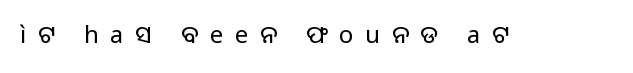
{"italic": "no", "bold": "no", "underline": "no", "letter_spacing": "wide", "letter_spacing_em": 0.48, "glyph_px": 24}
